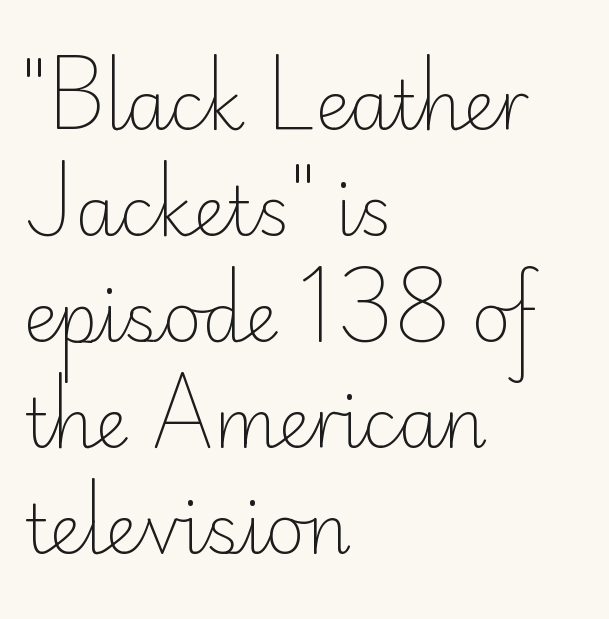
{"serif": "no", "italic": "no", "bold": "no", "weight": "light", "width": "normal", "stroke_contrast": "low", "x_height": "small", "monospaced": "no", "underline": "no", "align": "left", "line_spacing": "normal", "line_spacing_ratio": 1.56, "letter_spacing": "normal", "letter_spacing_em": 0.0, "glyph_px": 68}
